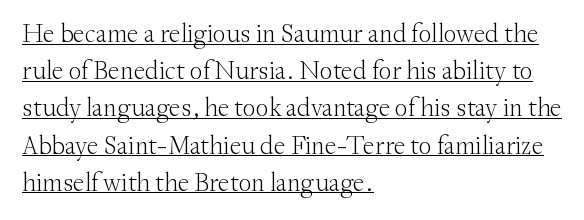
Q: Is the text bold? A: No.
Q: Is the text italic (slanted)? A: No, it is upright.
Q: Is the text underlined? A: Yes.
Q: How is the paragraph aligned? A: Left-aligned.
Q: Is the spacing between letters normal or unusually wide? A: Normal.
Q: Is the spacing between lines tight, normal or loose? A: Normal.
